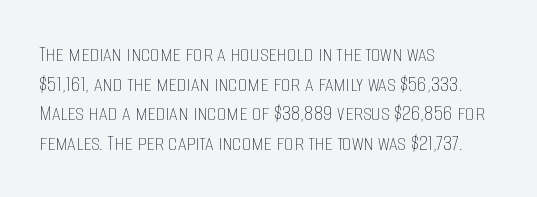
{"italic": "no", "bold": "no", "underline": "no", "align": "left", "line_spacing_ratio": 1.23, "letter_spacing": "normal", "letter_spacing_em": 0.0, "glyph_px": 24}
